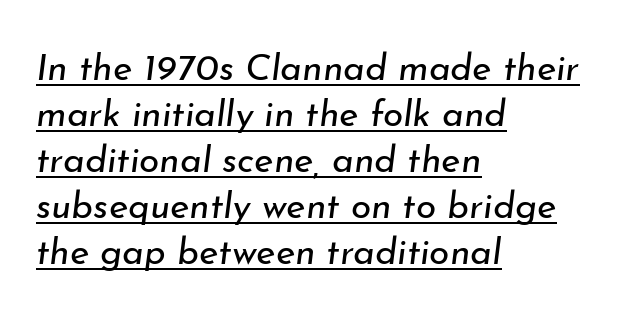
The image shows 37 px regular-weight type, italic (leaning right); set left-aligned, line spacing 1.24x, normal letter spacing, underlined; low stroke contrast and a small x-height.
